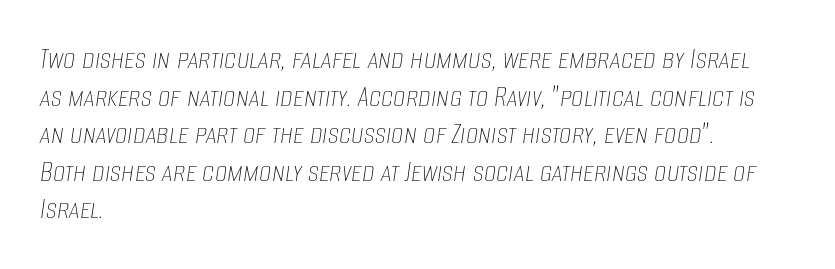
The image shows 31 px thin, condensed type, italic (leaning right); set left-aligned, line spacing 1.21x, normal letter spacing, not underlined; low stroke contrast and a large x-height.
